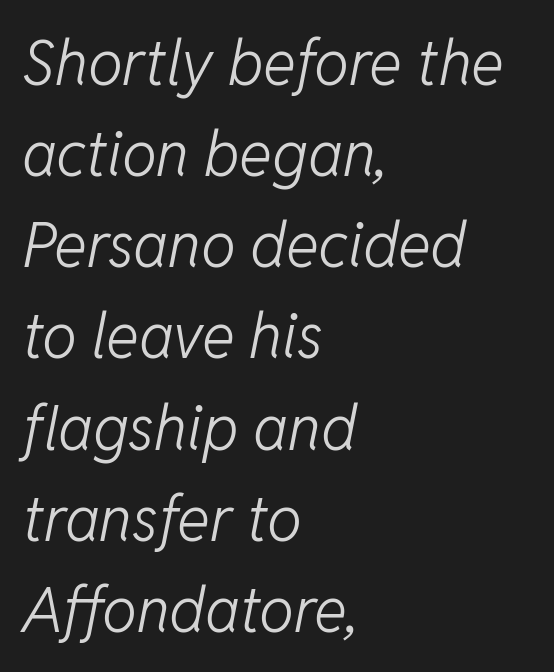
{"italic": "yes", "lean": "right", "slant_degrees": 11, "bold": "no", "weight": "light", "width": "normal", "stroke_contrast": "low", "x_height": "medium", "monospaced": "no", "underline": "no", "align": "left", "line_spacing": "normal", "line_spacing_ratio": 1.47, "letter_spacing": "normal", "letter_spacing_em": 0.0, "glyph_px": 62}
